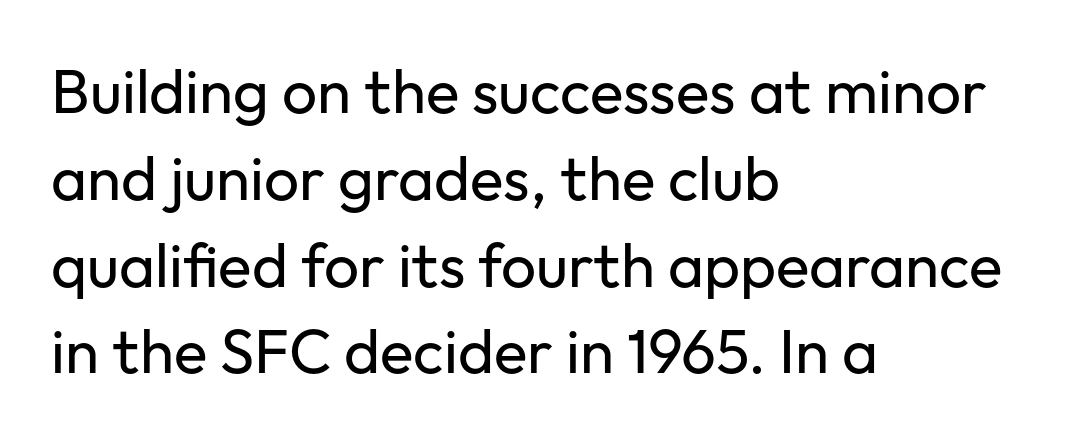
{"serif": "no", "italic": "no", "bold": "no", "weight": "regular", "width": "normal", "stroke_contrast": "low", "x_height": "medium", "monospaced": "no", "underline": "no", "align": "left", "line_spacing": "normal", "line_spacing_ratio": 1.4, "letter_spacing": "normal", "letter_spacing_em": 0.0, "glyph_px": 62}
